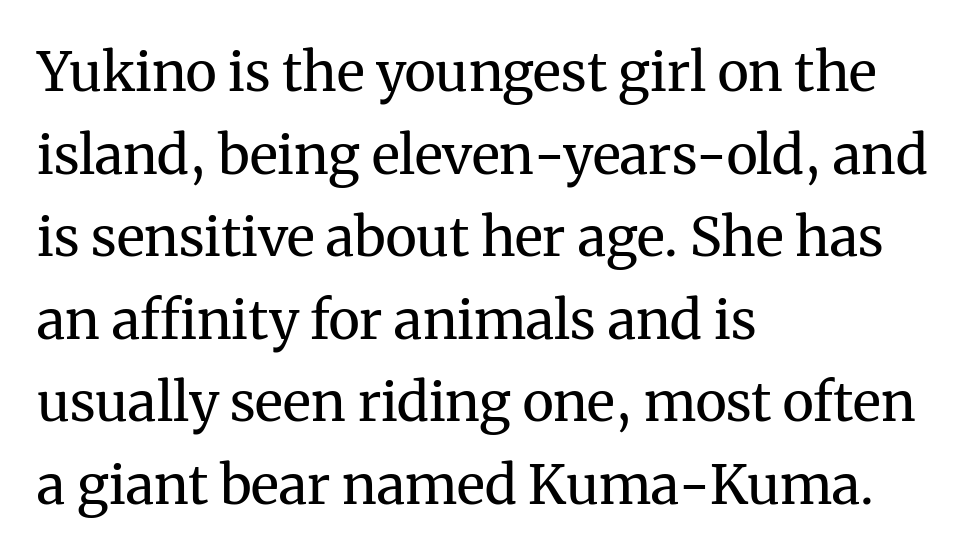
The image shows 54 px regular-weight serif type, upright; set left-aligned, normal line spacing (1.53x), normal letter spacing, not underlined; medium stroke contrast and a medium x-height.
